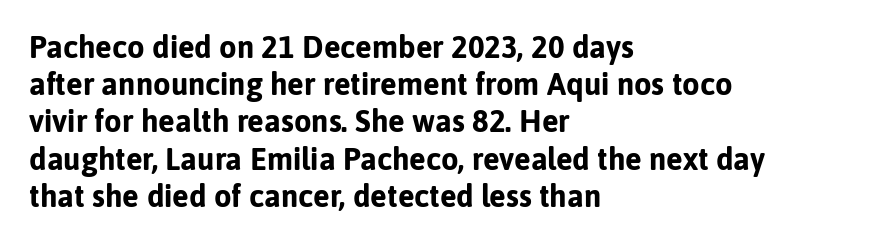
Q: Is the text bold? A: Yes.
Q: Is the text italic (slanted)? A: No, it is upright.
Q: Is the typeface a serif or a sans-serif typeface? A: Sans-serif.
Q: Is the text underlined? A: No.
Q: How is the paragraph aligned? A: Left-aligned.
Q: Is the spacing between letters normal or unusually wide? A: Normal.
Q: Width (condensed, normal, or wide)? A: Normal.
Q: Stroke contrast? A: Low.
Q: x-height? A: Medium.
Q: Monospaced? A: No.
